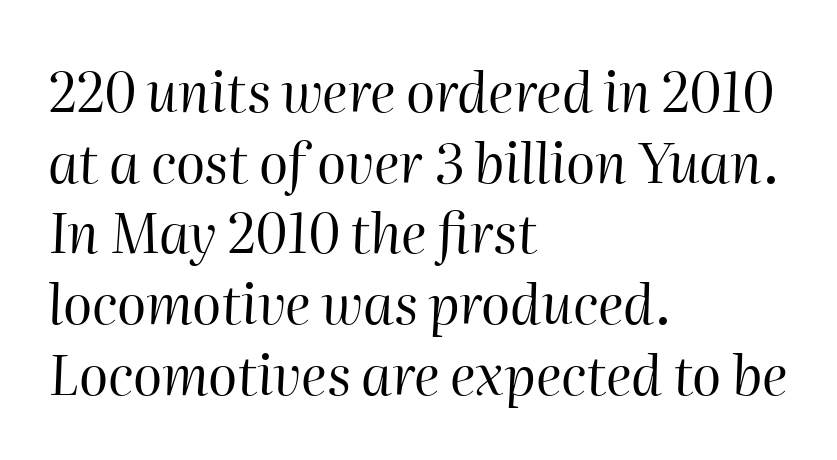
Q: Is the text bold? A: No.
Q: Is the text italic (slanted)? A: Yes, it leans right by about 2 degrees.
Q: Is the text underlined? A: No.
Q: How is the paragraph aligned? A: Left-aligned.
Q: Is the spacing between letters normal or unusually wide? A: Normal.
Q: Is the spacing between lines tight, normal or loose? A: Normal.
Q: Width (condensed, normal, or wide)? A: Normal.
Q: Stroke contrast? A: High.
Q: x-height? A: Medium.
Q: Monospaced? A: No.
